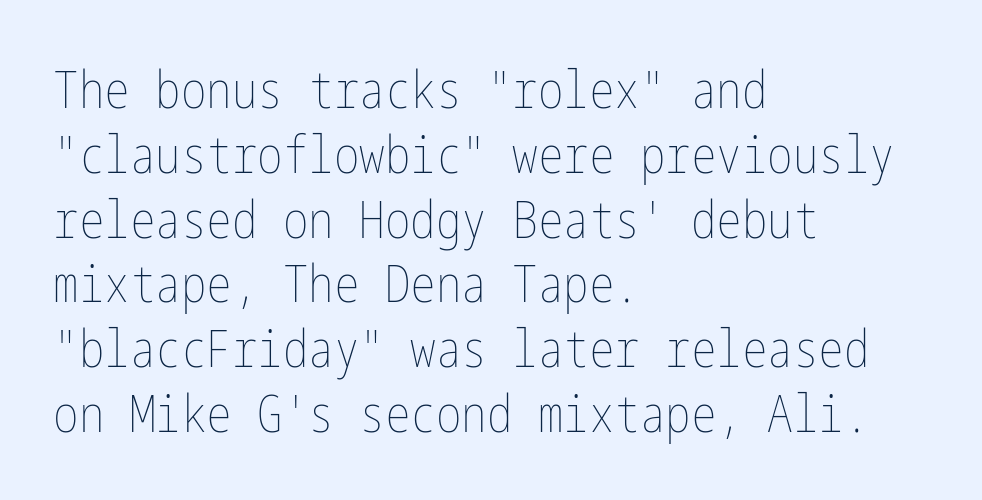
Vertical stems look standard width or narrower in stroke. Alignment: flush left. Any mark beneath the type? The region is blank. It's the straight-up-and-down kind of type. Horizontal bands of white between lines are of average thickness. The letterforms sit shoulder to shoulder at normal distance.
